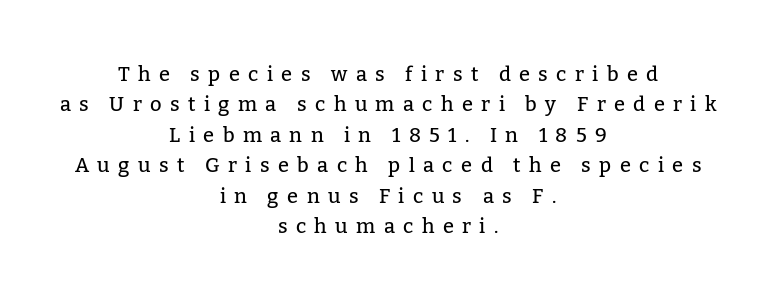
{"italic": "no", "underline": "no", "align": "center", "line_spacing": "normal", "line_spacing_ratio": 1.52, "letter_spacing": "wide", "letter_spacing_em": 0.42, "glyph_px": 20}
